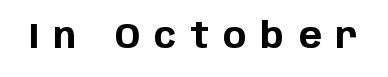
Q: Is the text bold? A: Yes.
Q: Is the text italic (slanted)? A: No, it is upright.
Q: Is the typeface a serif or a sans-serif typeface? A: Sans-serif.
Q: Is the text underlined? A: No.
Q: Is the spacing between letters normal or unusually wide? A: Unusually wide.
Q: Width (condensed, normal, or wide)? A: Normal.
Q: Stroke contrast? A: Low.
Q: x-height? A: Large.
Q: Monospaced? A: No.
